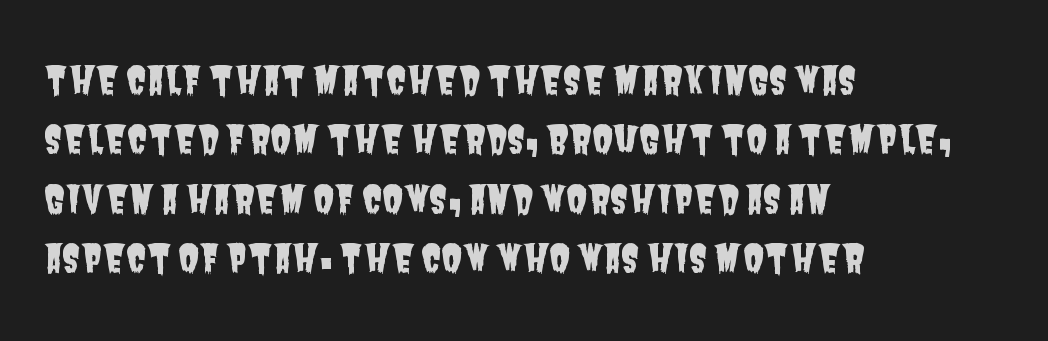
The image shows 38 px condensed sans-serif type; set left-aligned, normal line spacing (1.56x), normal letter spacing, not underlined; low stroke contrast and a large x-height.
